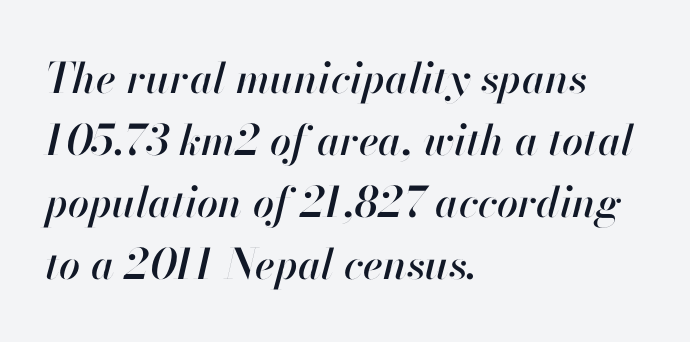
Q: Is the text italic (slanted)? A: Yes, it leans right by about 13 degrees.
Q: Is the text underlined? A: No.
Q: How is the paragraph aligned? A: Left-aligned.
Q: Is the spacing between letters normal or unusually wide? A: Normal.
Q: Is the spacing between lines tight, normal or loose? A: Normal.
Q: Width (condensed, normal, or wide)? A: Normal.
Q: Stroke contrast? A: High.
Q: x-height? A: Small.
Q: Monospaced? A: No.
